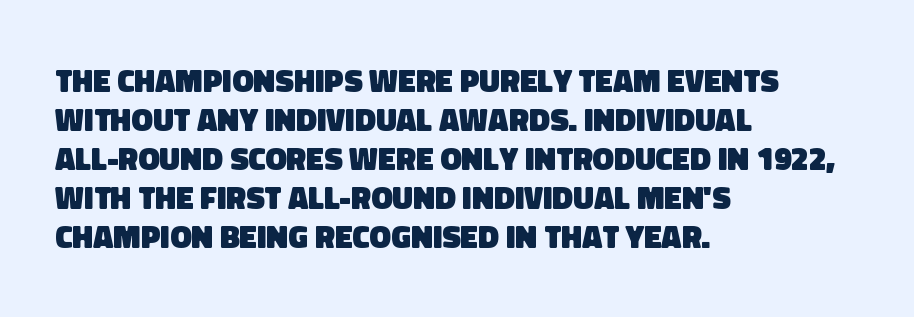
The designer went with a sans here, leaving each stem footless. You could call the tracking neutral — neither tight nor loose. Do the characters align in a grid? No, the font is proportional. Visually the block forms a straight wall on the left and a jagged coastline on the right. How heavy is the stroke? Heavy — this is a bold.
